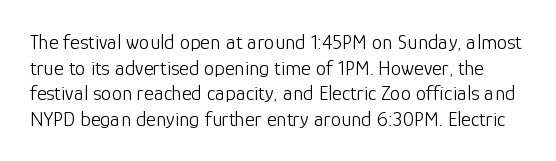
Q: Is the text bold? A: No.
Q: Is the text italic (slanted)? A: No, it is upright.
Q: Is the text underlined? A: No.
Q: Is the spacing between letters normal or unusually wide? A: Normal.
